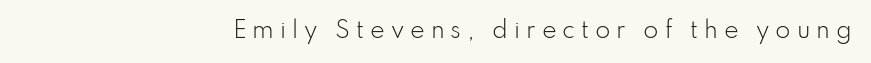
Q: Is the text bold? A: No.
Q: Is the text italic (slanted)? A: No, it is upright.
Q: Is the text underlined? A: No.
Q: How is the paragraph aligned? A: Right-aligned.
Q: Is the spacing between letters normal or unusually wide? A: Unusually wide.
